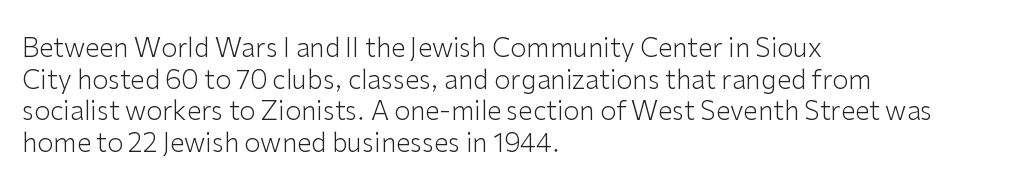
Nope, not italic — everything's standing straight. The font is comparable to plain body text, perhaps lighter. Inter-character spacing is left at the font's built-in metrics. The zone under the glyphs is completely vacant. These lines are set flush left with a ragged right edge.
